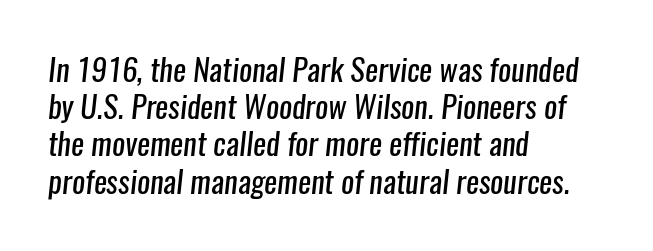
Typographically, this falls in the sans-serif category. Plain, unruled lines of type. Weight: not bold — regular or lighter. Horizontally, the lines are justified to the leading edge only. Looks like regular typesetting: each glyph gets only the width it needs.
